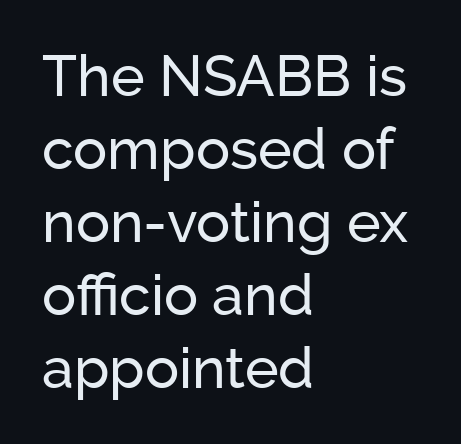
{"serif": "no", "italic": "no", "width": "normal", "stroke_contrast": "low", "x_height": "medium", "monospaced": "no", "underline": "no", "align": "left", "line_spacing": "normal", "line_spacing_ratio": 1.28, "letter_spacing": "normal", "letter_spacing_em": 0.0, "glyph_px": 57}
